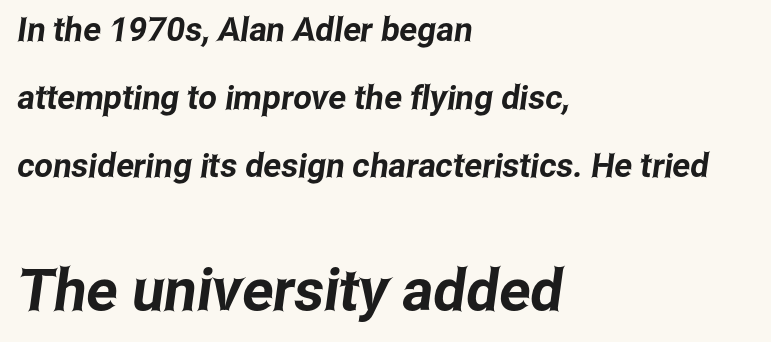
{"serif": "no", "width": "condensed", "stroke_contrast": "low", "x_height": "medium", "monospaced": "no", "underline": "no", "align": "left", "line_spacing": "loose", "line_spacing_ratio": 2.06, "letter_spacing": "normal", "letter_spacing_em": 0.0, "larger_block": "second", "size_ratio": 1.76, "glyph_px": 58}
